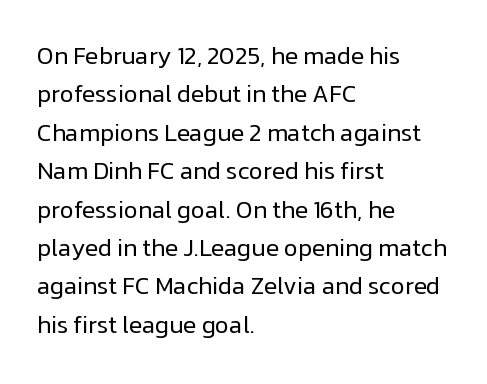
Plain, unruled lines of type. No heavy texture on the line: the type isn't bold. Look at the tracking — it's just the regular setting, nothing added. The axis of the letterforms is exactly vertical. The rows are spaced the way most documents space them.
